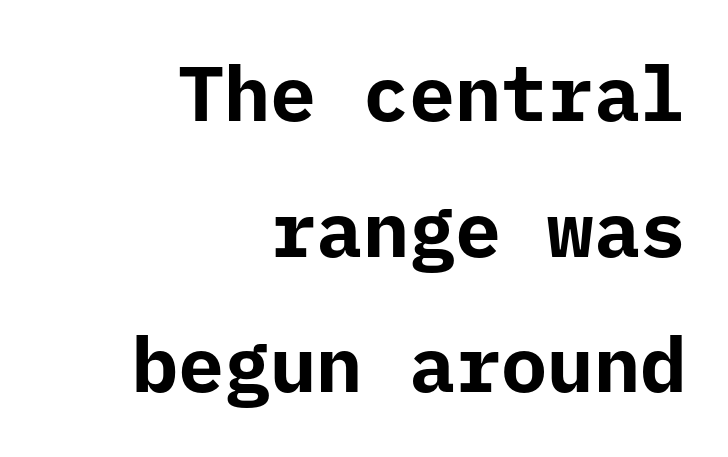
{"serif": "no", "italic": "no", "bold": "yes", "weight": "bold", "width": "normal", "stroke_contrast": "low", "x_height": "medium", "monospaced": "yes", "underline": "no", "align": "right", "line_spacing_ratio": 1.76, "letter_spacing": "normal", "letter_spacing_em": 0.0, "glyph_px": 77}
